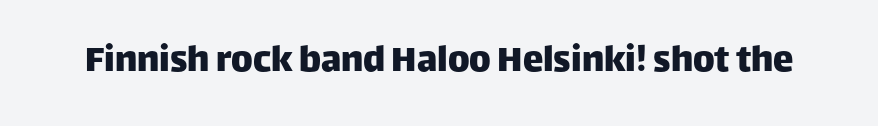
Q: Is the text italic (slanted)? A: No, it is upright.
Q: Is the typeface a serif or a sans-serif typeface? A: Sans-serif.
Q: Is the text underlined? A: No.
Q: Is the spacing between letters normal or unusually wide? A: Normal.
Q: Width (condensed, normal, or wide)? A: Normal.
Q: Stroke contrast? A: Low.
Q: x-height? A: Large.
Q: Monospaced? A: No.
